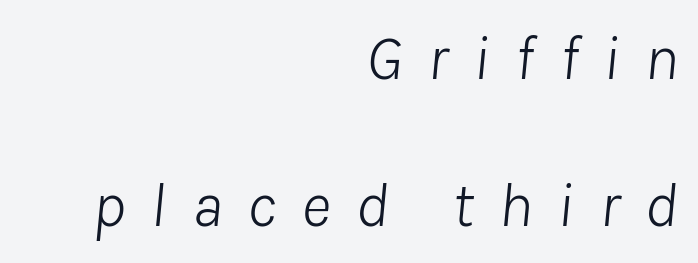
The lines are spread far apart with generous leading. Note the varied advance widths — an 'i' is clearly narrower than an 'm'. Someone cranked the tracking dial way up on this one. Plain, unruled lines of type.
